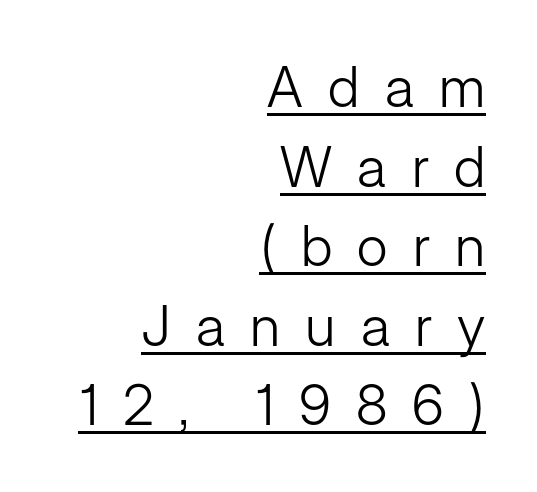
Is this a fixed-width face? No — the glyphs have proportional, varying widths. Notice how the passage keeps a crisp vertical edge on the right only. Stem width sits at or under what a default text font uses. The rendering inserts visible extra space after every character. Honestly, the row spacing looks completely unremarkable.
